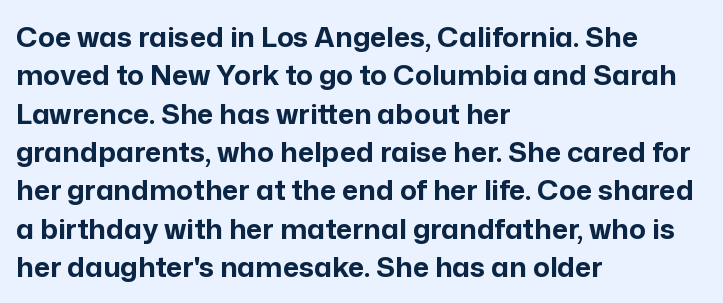
The image shows 28 px bold sans-serif type, upright; set left-aligned, normal line spacing (1.37x), normal letter spacing, not underlined; low stroke contrast and a medium x-height.
